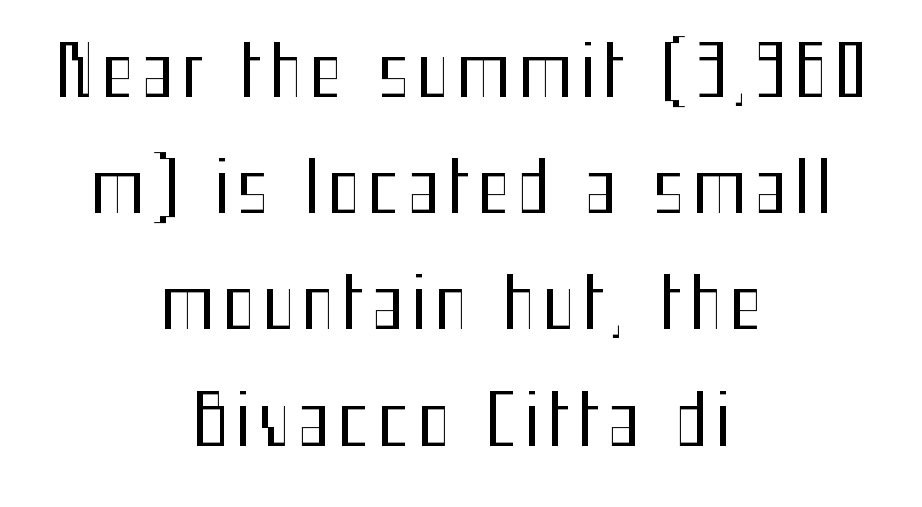
The image shows 70 px regular-weight, condensed sans-serif type, upright; set centered, normal line spacing (1.66x), not underlined; medium stroke contrast and a medium x-height.
